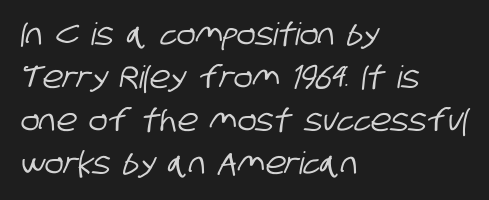
The image shows 31 px condensed sans-serif type; set left-aligned, normal line spacing (1.39x), normal letter spacing, not underlined; low stroke contrast and a large x-height.
